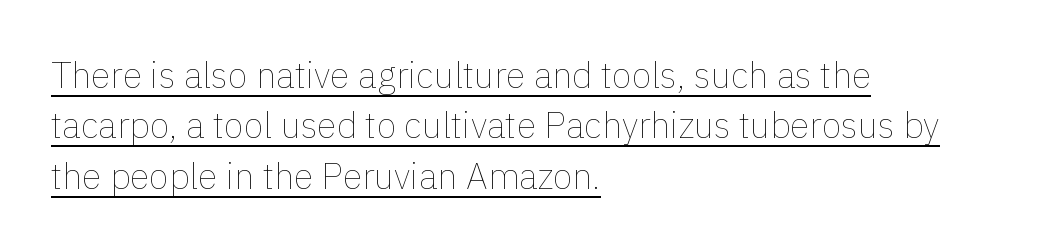
Honestly, the letter spacing is just normal — you wouldn't notice it. The leading is moderate, giving the passage an even texture. Horizontal alignment here is leftward, the default for most running prose. Characters remain perfectly vertical along every line. Think standard paragraph weight, or any step lighter than that. The specimen includes a rule beneath the text block's lines.
